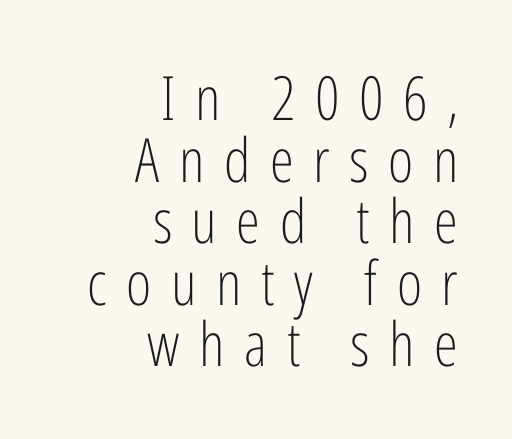
Q: Is the text bold? A: No.
Q: Is the text italic (slanted)? A: No, it is upright.
Q: Is the typeface a serif or a sans-serif typeface? A: Sans-serif.
Q: Is the text underlined? A: No.
Q: How is the paragraph aligned? A: Right-aligned.
Q: Is the spacing between letters normal or unusually wide? A: Unusually wide.
Q: Is the spacing between lines tight, normal or loose? A: Tight.
Q: Width (condensed, normal, or wide)? A: Condensed.
Q: Stroke contrast? A: Low.
Q: x-height? A: Medium.
Q: Monospaced? A: No.
